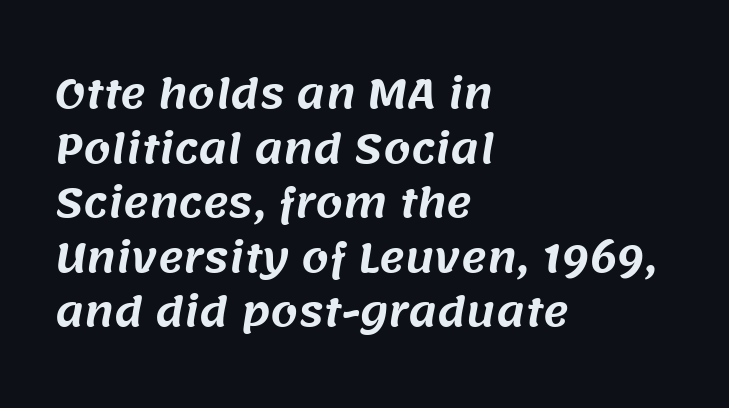
These lines sit exactly where default settings would place them. The area under the type is left untouched. Is this a fixed-width face? No — the glyphs have proportional, varying widths. These lines keep a tight, regular rhythm from letter to letter. Teacher's note: observe the even left margin — that is flush-left alignment.
